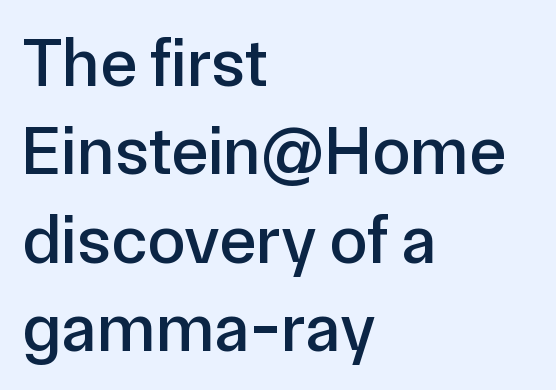
Q: Is the text italic (slanted)? A: No, it is upright.
Q: Is the typeface a serif or a sans-serif typeface? A: Sans-serif.
Q: Is the text underlined? A: No.
Q: How is the paragraph aligned? A: Left-aligned.
Q: Is the spacing between letters normal or unusually wide? A: Normal.
Q: Is the spacing between lines tight, normal or loose? A: Normal.
Q: Width (condensed, normal, or wide)? A: Normal.
Q: Stroke contrast? A: Low.
Q: x-height? A: Medium.
Q: Monospaced? A: No.
